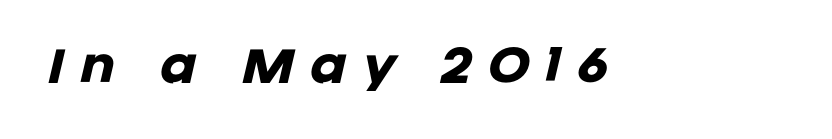
{"italic": "yes", "lean": "right", "slant_degrees": 12, "bold": "yes", "weight": "heavy", "width": "normal", "stroke_contrast": "low", "x_height": "large", "monospaced": "no", "underline": "no", "letter_spacing": "wide", "letter_spacing_em": 0.37, "glyph_px": 42}
